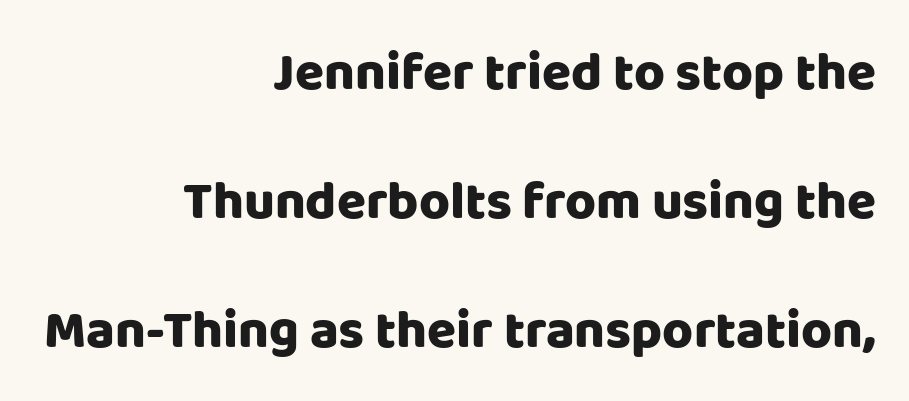
The image shows 53 px heavy sans-serif type, upright; set right-aligned, loose line spacing (2.43x), normal letter spacing, not underlined; low stroke contrast and a large x-height.
